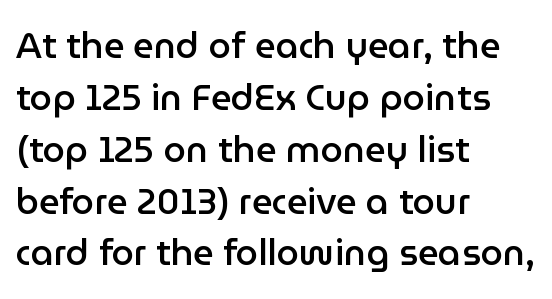
Q: Is the text bold? A: Semi-bold.
Q: Is the text italic (slanted)? A: No, it is upright.
Q: Is the typeface a serif or a sans-serif typeface? A: Sans-serif.
Q: Is the text underlined? A: No.
Q: How is the paragraph aligned? A: Left-aligned.
Q: Is the spacing between letters normal or unusually wide? A: Normal.
Q: Is the spacing between lines tight, normal or loose? A: Normal.
Q: Width (condensed, normal, or wide)? A: Normal.
Q: Stroke contrast? A: Low.
Q: x-height? A: Medium.
Q: Monospaced? A: No.
